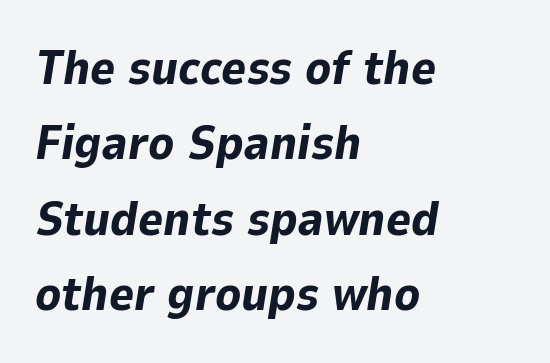
Q: Is the text bold? A: Yes.
Q: Is the text italic (slanted)? A: Yes, it leans right by about 9 degrees.
Q: Is the text underlined? A: No.
Q: How is the paragraph aligned? A: Left-aligned.
Q: Is the spacing between letters normal or unusually wide? A: Normal.
Q: Is the spacing between lines tight, normal or loose? A: Normal.
Q: Width (condensed, normal, or wide)? A: Normal.
Q: Stroke contrast? A: Low.
Q: x-height? A: Medium.
Q: Monospaced? A: No.
